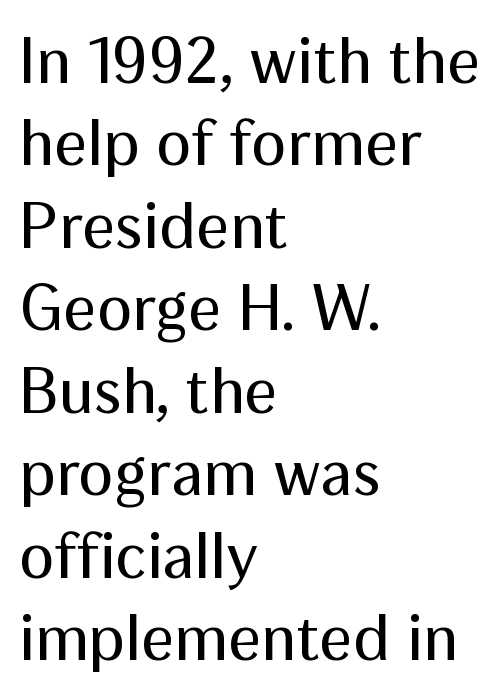
Weight: regular or lighter. A student would call this left alignment; a typographer would say flush left, rag right. Think of a printed novel: that variable character pitch is what you see here. Nobody touched the tracking dial on this one.
